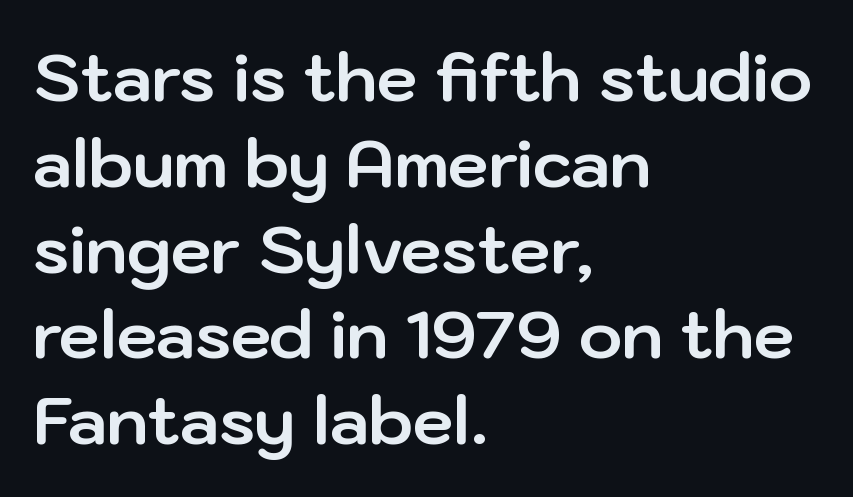
The image shows 66 px bold sans-serif type, upright; set left-aligned, normal line spacing (1.3x), normal letter spacing, not underlined; low stroke contrast and a medium x-height.
